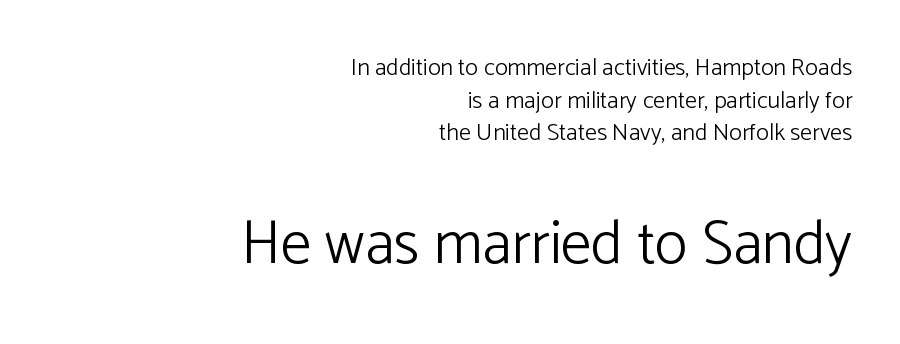
Unbolded letterforms with no extra heft. Observe the absence of serifs on each vertical stroke in this sample. These two chunks differ in scale, with the bottom chunk taking the larger measure. Spacing between characters is what you'd get straight out of the box.
